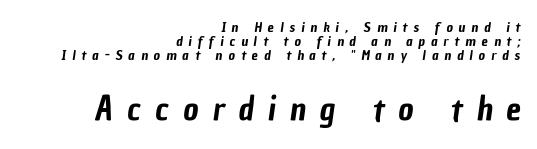
Q: Is the typeface a serif or a sans-serif typeface? A: Sans-serif.
Q: Is the text underlined? A: No.
Q: How is the paragraph aligned? A: Right-aligned.
Q: Is the spacing between letters normal or unusually wide? A: Unusually wide.
Q: Is the spacing between lines tight, normal or loose? A: Tight.
Q: Which block of text is set in a larger size, the first (top) or the second (bottom)? A: The second (bottom) one.
Q: Width (condensed, normal, or wide)? A: Condensed.
Q: Stroke contrast? A: Low.
Q: x-height? A: Medium.
Q: Monospaced? A: No.
